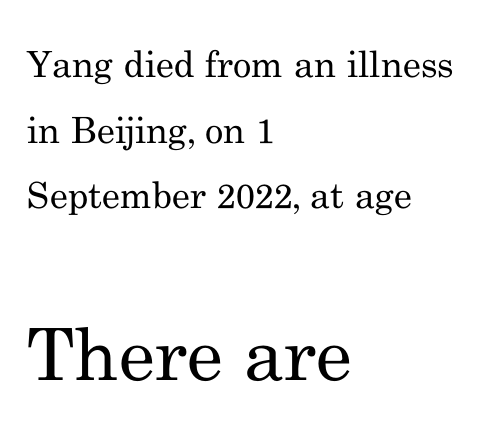
Q: Is the text bold? A: No.
Q: Is the text italic (slanted)? A: No, it is upright.
Q: Is the typeface a serif or a sans-serif typeface? A: Serif.
Q: Is the text underlined? A: No.
Q: How is the paragraph aligned? A: Left-aligned.
Q: Is the spacing between letters normal or unusually wide? A: Normal.
Q: Which block of text is set in a larger size, the first (top) or the second (bottom)? A: The second (bottom) one.
Q: Width (condensed, normal, or wide)? A: Normal.
Q: Stroke contrast? A: Medium.
Q: x-height? A: Small.
Q: Monospaced? A: No.
